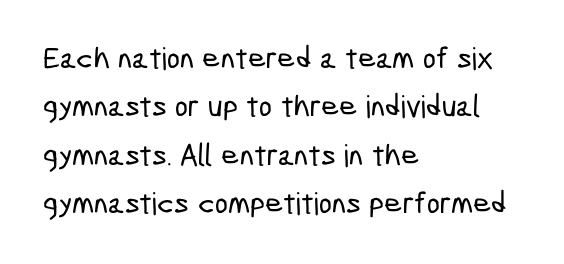
{"serif": "no", "width": "condensed", "stroke_contrast": "low", "x_height": "medium", "monospaced": "no", "underline": "no", "align": "left", "line_spacing": "normal", "line_spacing_ratio": 1.56, "letter_spacing": "normal", "letter_spacing_em": 0.0, "glyph_px": 31}
